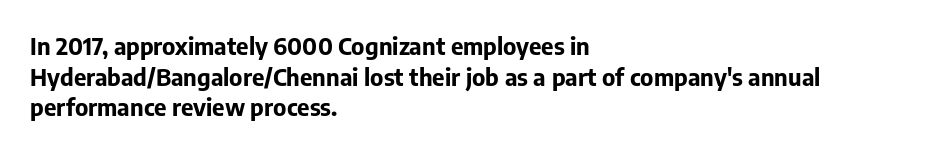
{"italic": "no", "bold": "yes", "underline": "no", "align": "left", "line_spacing": "normal", "line_spacing_ratio": 1.28, "letter_spacing": "normal", "letter_spacing_em": 0.0, "glyph_px": 24}
